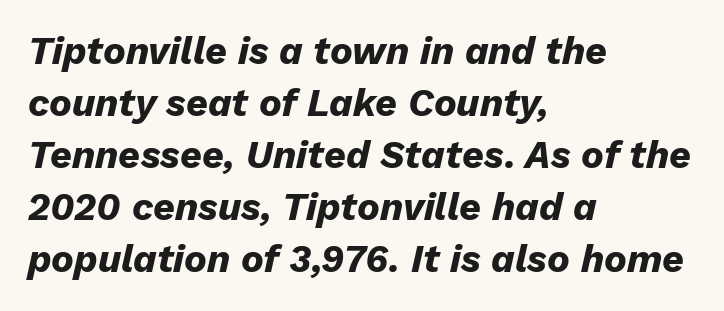
This sample uses an oblique cut, with every glyph tilted off the vertical. Check under the words: just untouched page. Reading down the column, the eye jumps a familiar distance to each next line. This rendering uses left alignment, leaving the right contour irregular. Tracking value appears to be zero — textbook default spacing.
